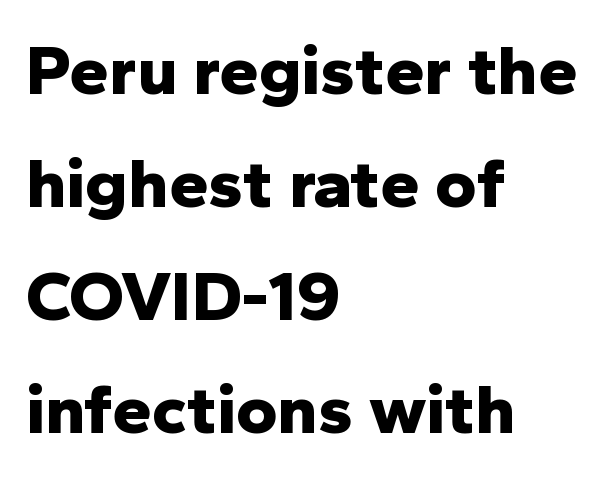
Q: Is the text bold? A: Yes.
Q: Is the text italic (slanted)? A: No, it is upright.
Q: Is the typeface a serif or a sans-serif typeface? A: Sans-serif.
Q: Is the text underlined? A: No.
Q: How is the paragraph aligned? A: Left-aligned.
Q: Is the spacing between letters normal or unusually wide? A: Normal.
Q: Is the spacing between lines tight, normal or loose? A: Normal.
Q: Width (condensed, normal, or wide)? A: Normal.
Q: Stroke contrast? A: Low.
Q: x-height? A: Medium.
Q: Monospaced? A: No.
